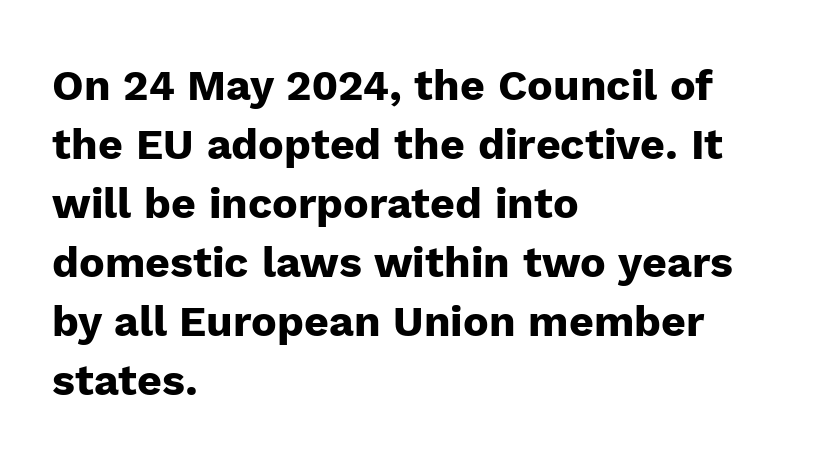
{"serif": "no", "italic": "no", "bold": "yes", "weight": "heavy", "width": "normal", "stroke_contrast": "low", "x_height": "medium", "monospaced": "no", "underline": "no", "align": "left", "line_spacing": "normal", "line_spacing_ratio": 1.37, "letter_spacing": "normal", "letter_spacing_em": 0.0, "glyph_px": 43}
